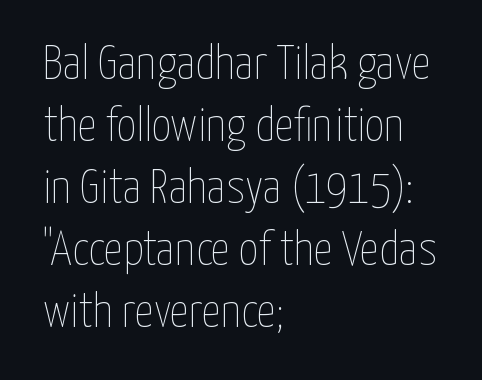
{"italic": "no", "bold": "no", "weight": "thin", "width": "condensed", "stroke_contrast": "low", "x_height": "medium", "monospaced": "no", "underline": "no", "align": "left", "line_spacing": "normal", "line_spacing_ratio": 1.29, "letter_spacing": "normal", "letter_spacing_em": 0.0, "glyph_px": 48}
